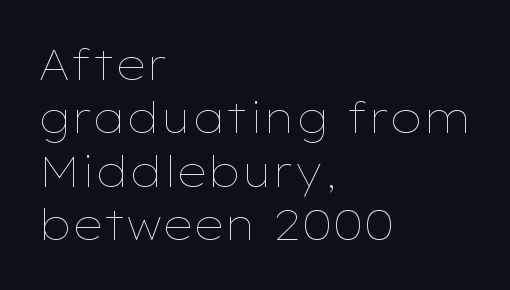
{"italic": "no", "bold": "no", "weight": "thin", "width": "wide", "stroke_contrast": "low", "x_height": "medium", "monospaced": "no", "underline": "no", "align": "left", "line_spacing": "normal", "line_spacing_ratio": 1.27, "letter_spacing": "normal", "letter_spacing_em": 0.0, "glyph_px": 42}
